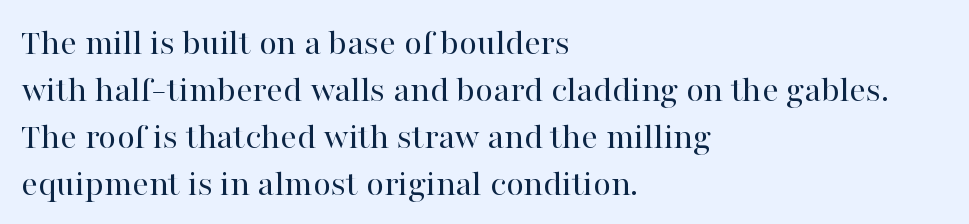
{"serif": "yes", "italic": "no", "bold": "no", "weight": "regular", "width": "normal", "stroke_contrast": "high", "x_height": "medium", "monospaced": "no", "underline": "no", "align": "left", "line_spacing": "normal", "line_spacing_ratio": 1.27, "letter_spacing": "normal", "letter_spacing_em": 0.0, "glyph_px": 37}
